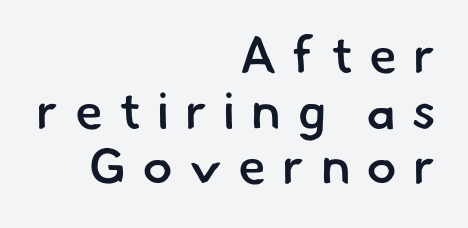
The image shows 51 px semibold sans-serif type; set right-aligned, tight line spacing (1.09x), unusually wide letter spacing (+0.31 em), not underlined; low stroke contrast and a small x-height.
